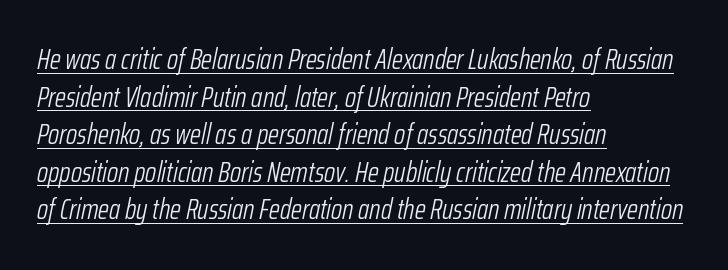
Regarding leading, the lines here are spaced in the standard way. The words here are underlined. No extra tracking has been applied to these lines. Proportional: the letters do not fall into vertical columns. Stems and bowls with no extra thickness — not bold. Caption: multi-line text, flush left, ragged right.
